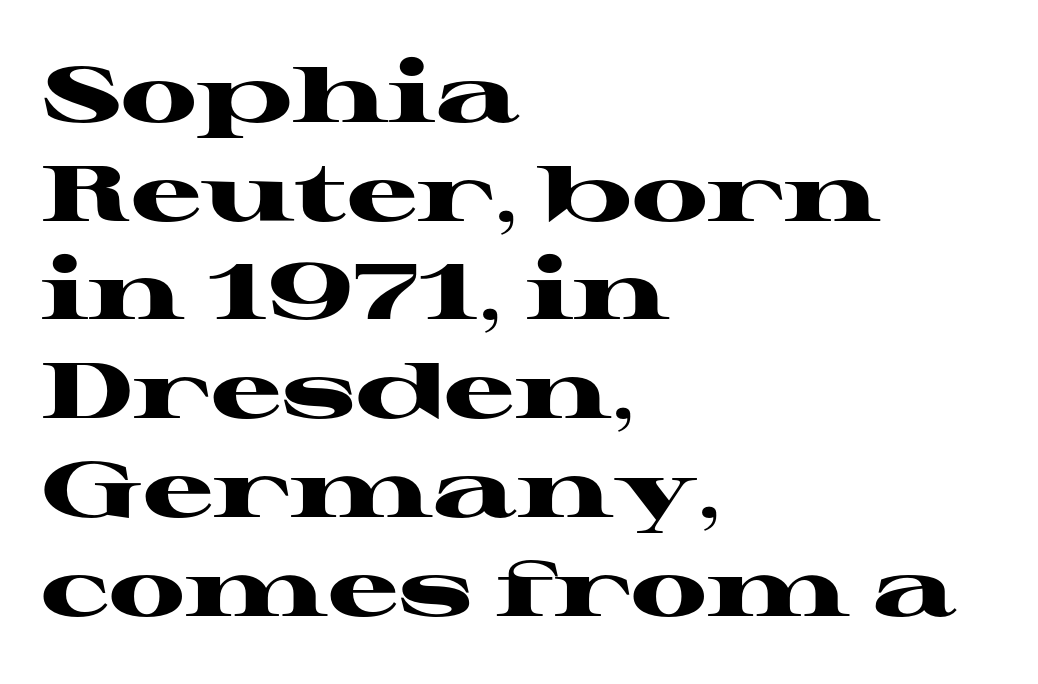
There is no visible air inserted between adjacent glyphs. It's the straight-up-and-down kind of type. Notice how thick the strokes are: this is what a full bold looks like. Check the space under the baseline: it is left empty. The passage shown is typed in a proportional face where columns would drift. The passage shown is typeset with a serif family.
